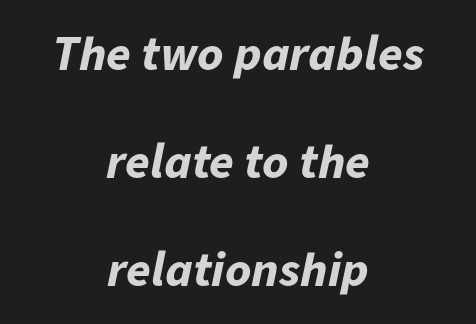
What stands out about the letter spacing? Nothing — it is the standard amount. This sample has the flowing, uneven cadence of proportional lettering. Each row of text sits above clean, open space. This block would shrink considerably if given ordinary leading; it's expanded now. You can tell it's italic because the verticals aren't actually vertical. Visually the block forms a symmetrical silhouette, jagged on both flanks.
